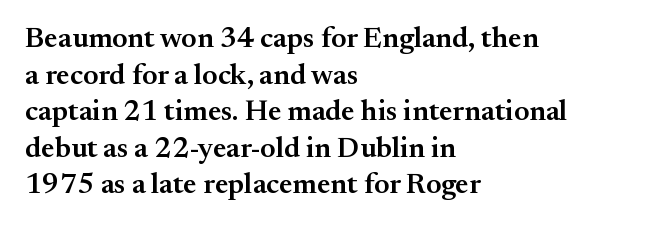
{"serif": "yes", "italic": "no", "bold": "semi", "weight": "semibold", "width": "normal", "stroke_contrast": "medium", "x_height": "small", "monospaced": "no", "underline": "no", "align": "left", "line_spacing": "normal", "line_spacing_ratio": 1.26, "letter_spacing": "normal", "letter_spacing_em": 0.0, "glyph_px": 29}
